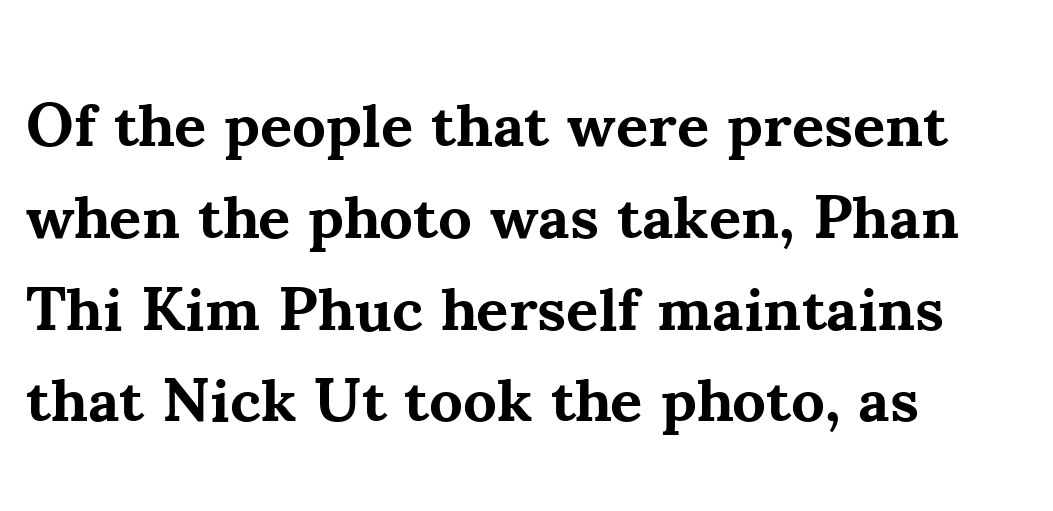
{"serif": "yes", "italic": "no", "bold": "yes", "weight": "bold", "width": "normal", "stroke_contrast": "medium", "x_height": "small", "monospaced": "no", "underline": "no", "align": "left", "line_spacing": "normal", "line_spacing_ratio": 1.48, "letter_spacing": "normal", "letter_spacing_em": 0.0, "glyph_px": 62}
